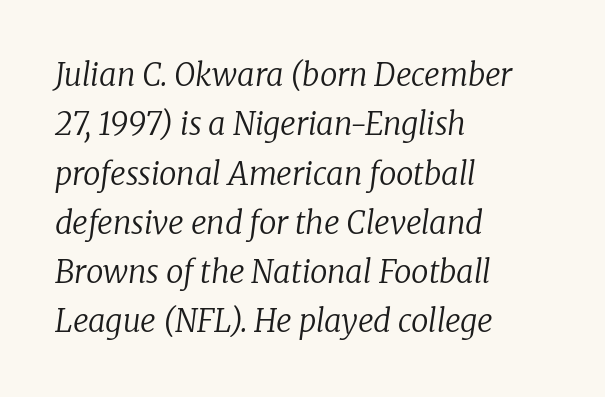
Layout note: lines flush left. The space directly below the letters is spotless. What stands out about the letter spacing? Nothing — it is the standard amount. Unlike a clean sans, this face finishes its strokes with serifs.
